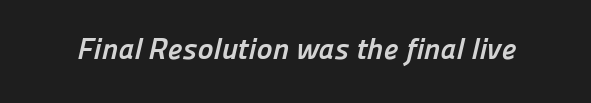
{"serif": "no", "bold": "yes", "weight": "semibold", "width": "normal", "stroke_contrast": "low", "x_height": "medium", "monospaced": "no", "underline": "no", "letter_spacing": "normal", "letter_spacing_em": 0.0, "glyph_px": 30}
